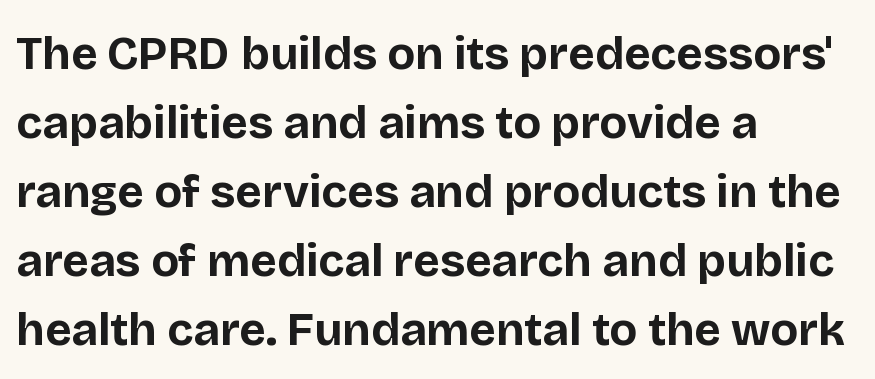
The image shows 46 px bold sans-serif type, upright; set left-aligned, normal line spacing (1.5x), normal letter spacing, not underlined; low stroke contrast and a large x-height.
